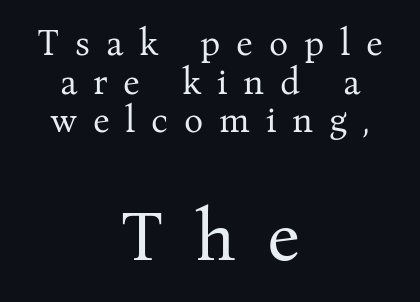
You get the small type first, then a jump to larger type. A clean baseline with only descenders dipping below it. Characters follow at a spacing far wider than the type designer built in. The passage shown is typed in a proportional face where columns would drift. Posture: straight, roman, zero tilt. This sample is center-justified, so both line endings float freely.
